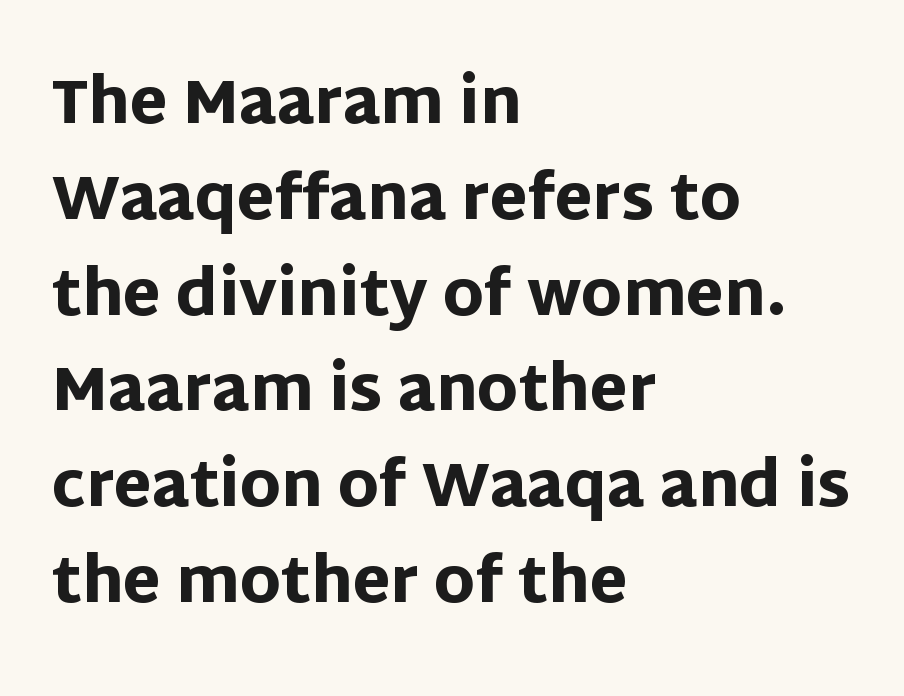
The gap between lines stays unmarked. The lines sit at an ordinary, default distance from one another. This is sans-serif lettering, the kind often seen on screens and signage. Does extra space separate the letters? No, they use regular spacing.
